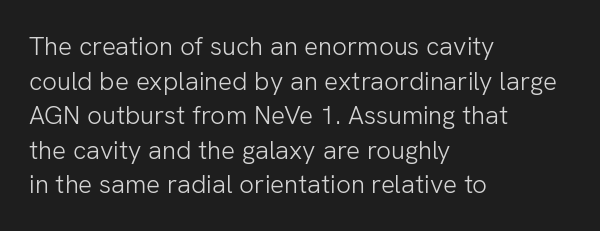
Q: Is the text bold? A: No.
Q: Is the text italic (slanted)? A: No, it is upright.
Q: Is the text underlined? A: No.
Q: How is the paragraph aligned? A: Left-aligned.
Q: Is the spacing between letters normal or unusually wide? A: Normal.
Q: Is the spacing between lines tight, normal or loose? A: Normal.
